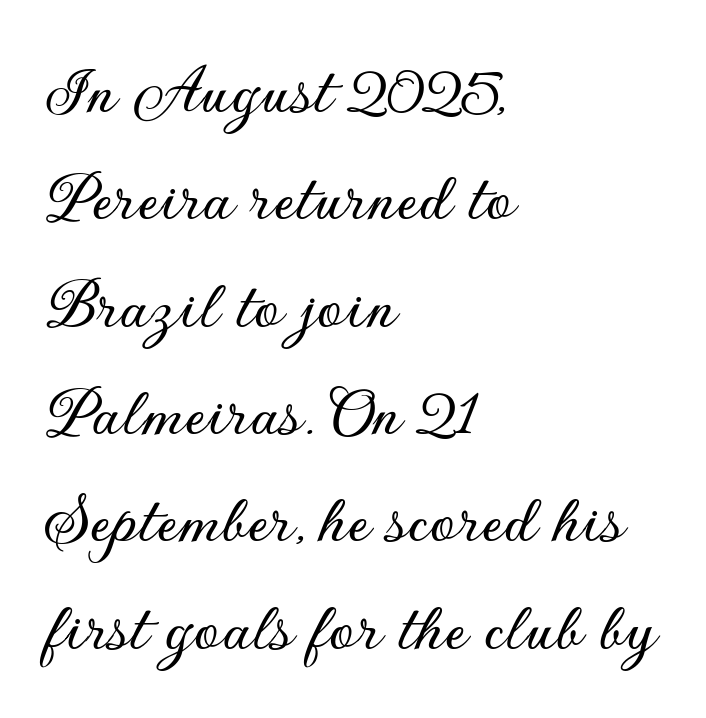
The lines are quadded left. Just letters on the line, the space beneath them empty. Vertical spacing — default. A sans-serif font was chosen for this passage. Here the designer chose a conventional face with non-uniform glyph widths.
